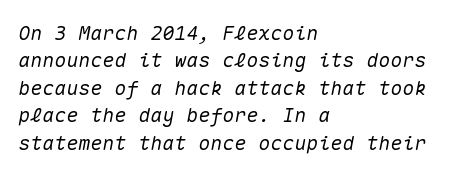
Each row of text sits above clean, open space. Regular leading. Notice how the passage keeps a crisp vertical edge on the left only. Every character sits at an angle, as italics do.
